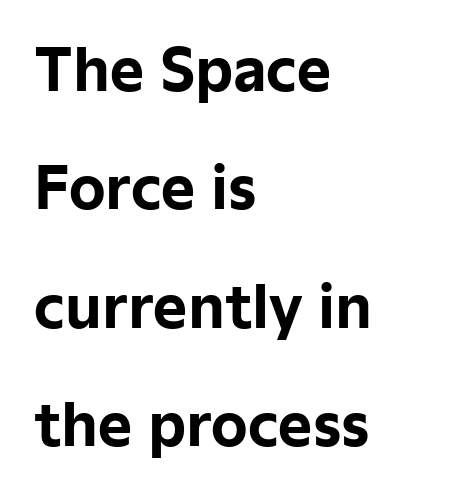
The image shows 58 px bold sans-serif type, upright; set left-aligned, loose line spacing (2.04x), normal letter spacing, not underlined; low stroke contrast and a medium x-height.
